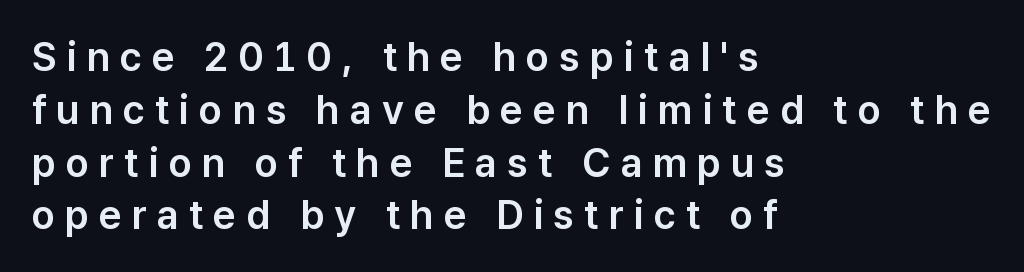
{"serif": "no", "italic": "no", "width": "normal", "stroke_contrast": "low", "x_height": "medium", "monospaced": "no", "underline": "no", "align": "left", "line_spacing": "normal", "line_spacing_ratio": 1.32, "letter_spacing": "wide", "letter_spacing_em": 0.25, "glyph_px": 40}
